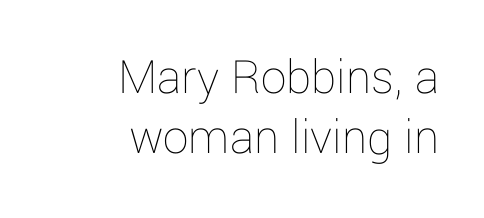
Spacing verdict: proportional, widths tailored to each character. Style check: upright. Line ends are locked; line starts wander. No word sits above an underline. Heft: none added — not bold. Here the glyphs are tracked normally, forming tight word shapes.
